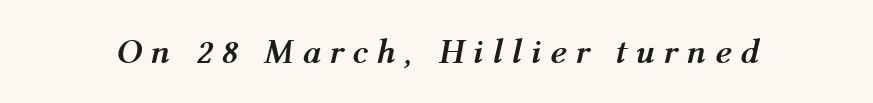
{"italic": "yes", "lean": "right", "slant_degrees": 12, "bold": "yes", "weight": "semibold", "width": "normal", "stroke_contrast": "medium", "x_height": "medium", "monospaced": "no", "underline": "no", "letter_spacing": "wide", "letter_spacing_em": 0.24, "glyph_px": 35}
